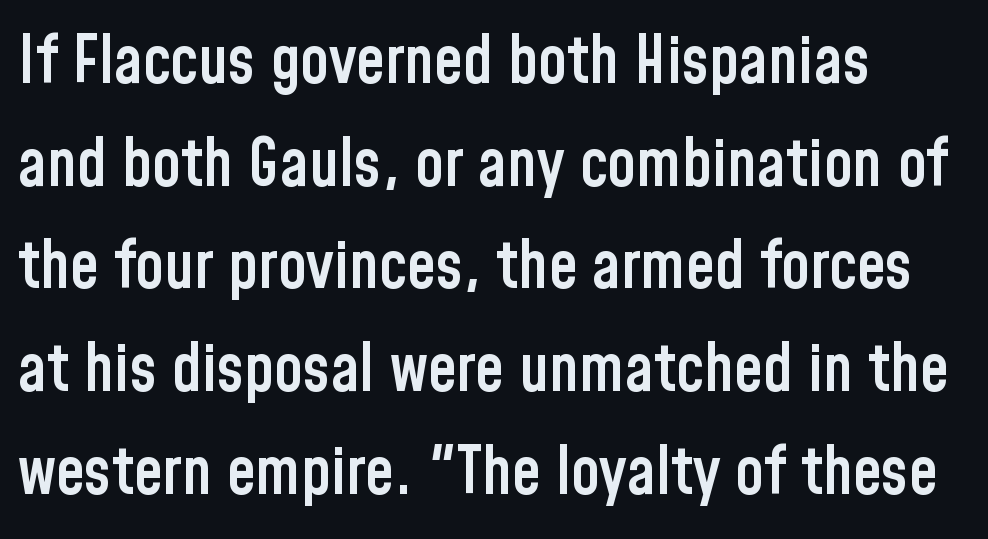
{"serif": "no", "italic": "no", "bold": "semi", "weight": "semibold", "width": "condensed", "stroke_contrast": "low", "x_height": "medium", "monospaced": "no", "underline": "no", "align": "left", "line_spacing": "normal", "line_spacing_ratio": 1.58, "letter_spacing": "normal", "letter_spacing_em": 0.0, "glyph_px": 65}
